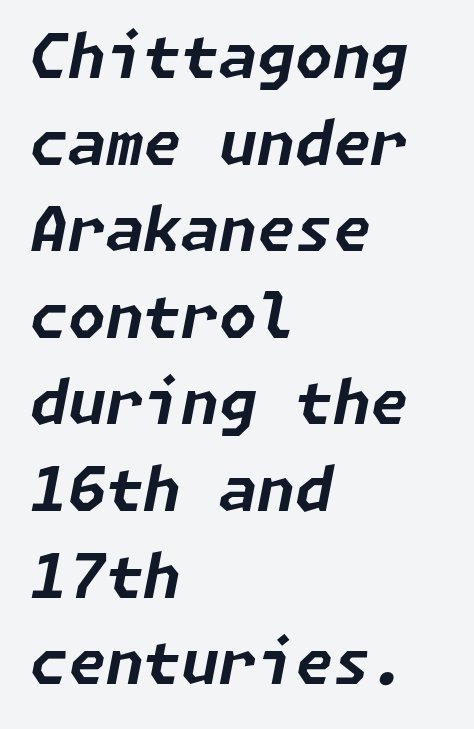
Underline: absent. Pretty heavy lettering here — definitely bold. A normal amount of white space separates one row of letters from the next. The face used here is rendered with its standard letterfit.
